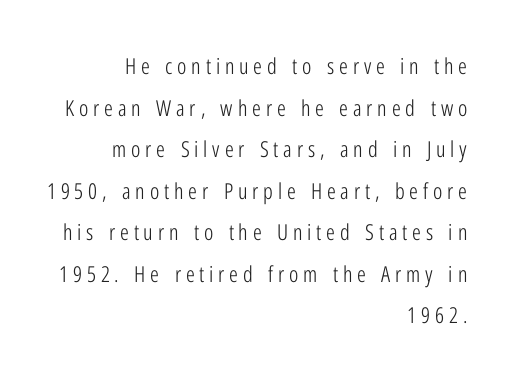
{"italic": "no", "bold": "no", "underline": "no", "align": "right", "line_spacing_ratio": 1.89, "letter_spacing": "wide", "letter_spacing_em": 0.22, "glyph_px": 22}
